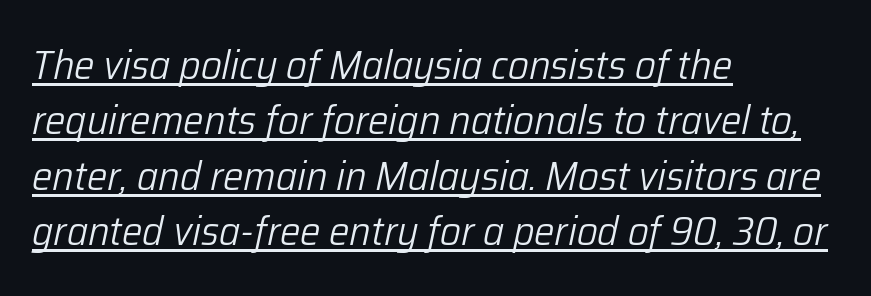
A normal amount of white space separates one row of letters from the next. Reading down the block, your eye returns to a fixed left position each line. The rendering uses the underline text-decoration. The specimen reads as italic at a glance. The letters advance in unequal steps, a hallmark of proportional type. Nothing unusual about the tracking: characters are spaced as the font intends.
